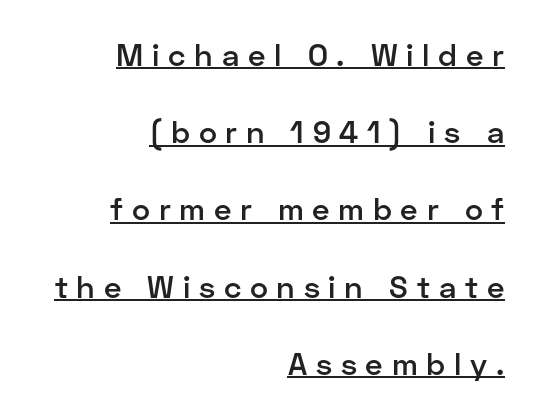
The image shows 31 px semibold sans-serif type, upright; set right-aligned, loose line spacing (2.49x), unusually wide letter spacing (+0.28 em), underlined; low stroke contrast and a medium x-height.
